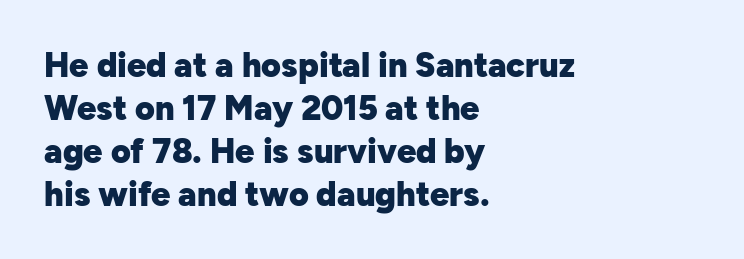
The rendering uses a bold face; every stroke is thick and dark. The passage shown is not underscored anywhere. The paragraph shown leans on its left margin. You could call the tracking neutral — neither tight nor loose.
